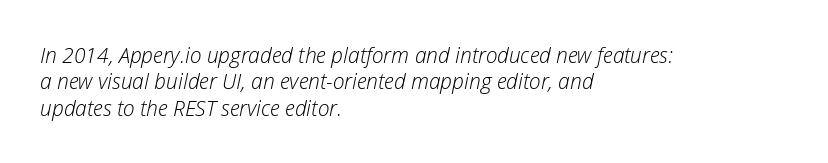
{"italic": "yes", "lean": "right", "slant_degrees": 12, "bold": "no", "underline": "no", "align": "left", "line_spacing": "normal", "line_spacing_ratio": 1.26, "letter_spacing": "normal", "letter_spacing_em": 0.0, "glyph_px": 21}
